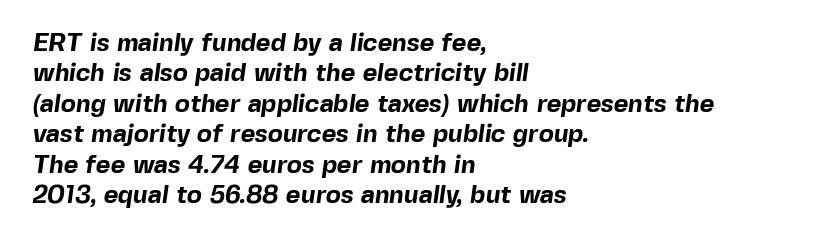
Q: Is the text bold? A: Yes.
Q: Is the text underlined? A: No.
Q: How is the paragraph aligned? A: Left-aligned.
Q: Is the spacing between letters normal or unusually wide? A: Normal.
